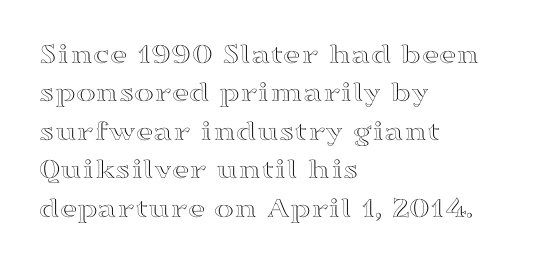
The image shows 30 px wide type, upright; set left-aligned, normal line spacing (1.28x), normal letter spacing, not underlined; a medium x-height.
